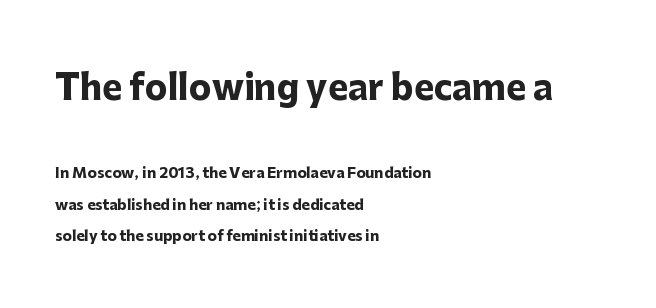
The image shows 34 px heavy sans-serif type, upright; set left-aligned, loose line spacing (2.26x), normal letter spacing, not underlined; the first (top) block is 2.43x larger; low stroke contrast and a medium x-height.
